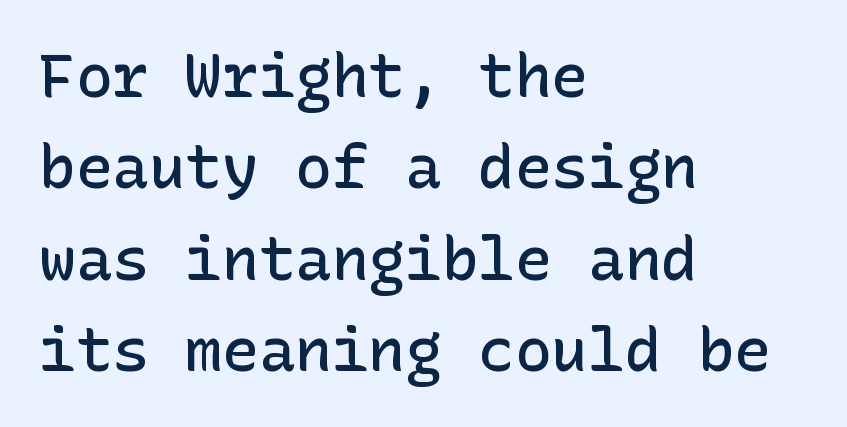
One glance says typical: line gaps are just what's usual. Moderately thickened strokes mark this as semibold type. Leftover space on each line is placed entirely after the last word. This is roman type, the default non-slanted kind.
